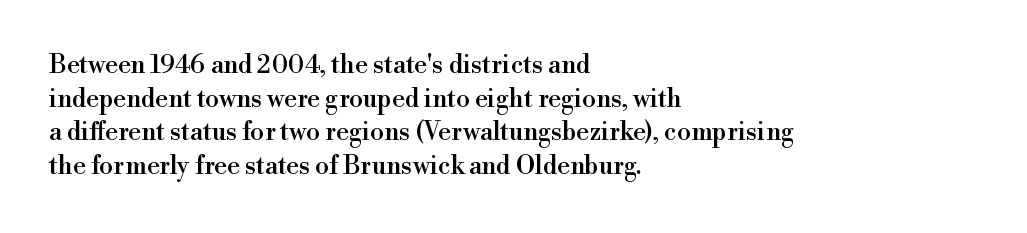
{"italic": "no", "underline": "no", "align": "left", "line_spacing": "normal", "line_spacing_ratio": 1.35, "letter_spacing": "normal", "letter_spacing_em": 0.0, "glyph_px": 25}
